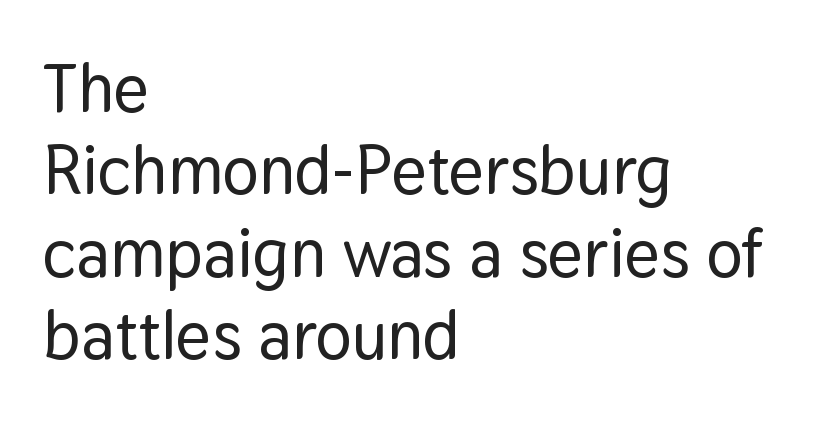
To sum up the face: it is a sans, with no serifs. Typeset ragged right — the left edge is the straight one. Do the characters align in a grid? No, the font is proportional. Default kerning and tracking; the words read as compact shapes.
